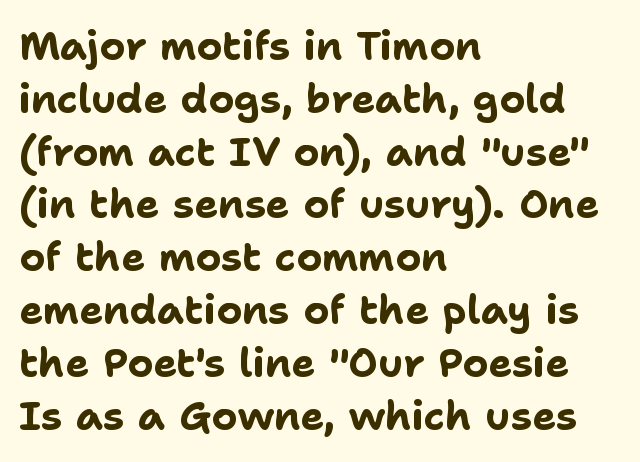
Q: Is the text bold? A: Yes.
Q: Is the text italic (slanted)? A: No, it is upright.
Q: Is the typeface a serif or a sans-serif typeface? A: Sans-serif.
Q: Is the text underlined? A: No.
Q: How is the paragraph aligned? A: Left-aligned.
Q: Is the spacing between letters normal or unusually wide? A: Normal.
Q: Is the spacing between lines tight, normal or loose? A: Normal.
Q: Width (condensed, normal, or wide)? A: Normal.
Q: Stroke contrast? A: Low.
Q: x-height? A: Medium.
Q: Monospaced? A: No.
